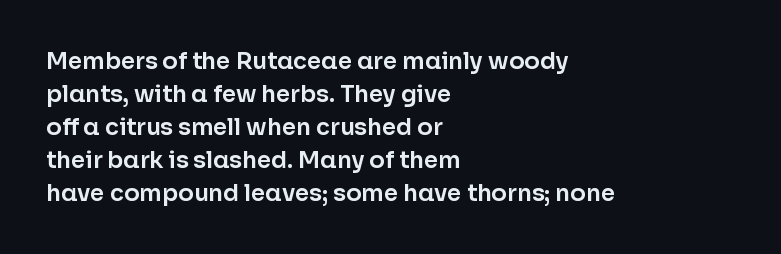
{"italic": "no", "underline": "no", "align": "left", "line_spacing": "normal", "line_spacing_ratio": 1.43, "letter_spacing": "normal", "letter_spacing_em": 0.0, "glyph_px": 23}
